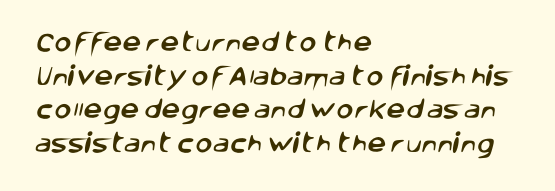
The image shows 21 px text type; set left-aligned, normal line spacing (1.6x), normal letter spacing, not underlined.
